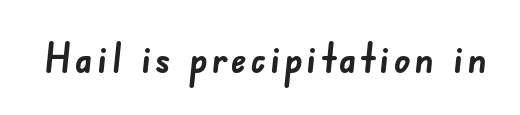
{"serif": "no", "bold": "yes", "weight": "semibold", "width": "normal", "stroke_contrast": "low", "x_height": "small", "monospaced": "no", "underline": "no", "glyph_px": 40}
